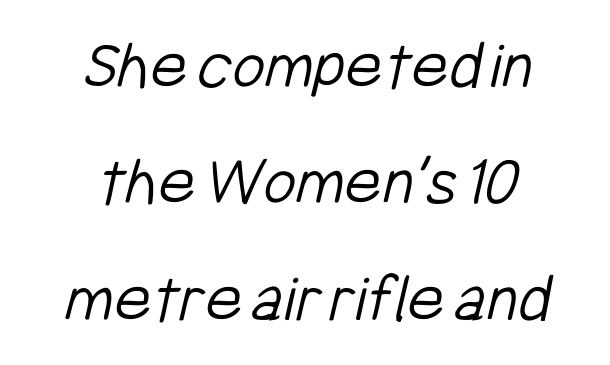
Q: Is the text bold? A: No.
Q: Is the typeface a serif or a sans-serif typeface? A: Sans-serif.
Q: Is the text underlined? A: No.
Q: How is the paragraph aligned? A: Centered.
Q: Is the spacing between letters normal or unusually wide? A: Normal.
Q: Is the spacing between lines tight, normal or loose? A: Normal.
Q: Width (condensed, normal, or wide)? A: Condensed.
Q: Stroke contrast? A: Low.
Q: x-height? A: Medium.
Q: Monospaced? A: No.
